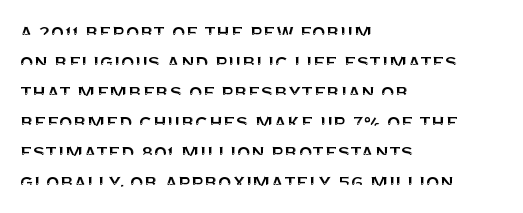
{"italic": "no", "underline": "no", "align": "left", "line_spacing": "normal", "line_spacing_ratio": 1.36, "letter_spacing": "normal", "letter_spacing_em": 0.0, "glyph_px": 22}
